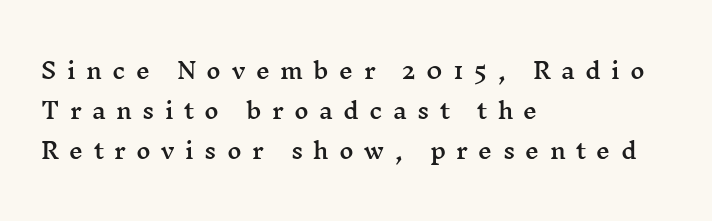
Q: Is the text italic (slanted)? A: No, it is upright.
Q: Is the text underlined? A: No.
Q: How is the paragraph aligned? A: Left-aligned.
Q: Is the spacing between letters normal or unusually wide? A: Unusually wide.
